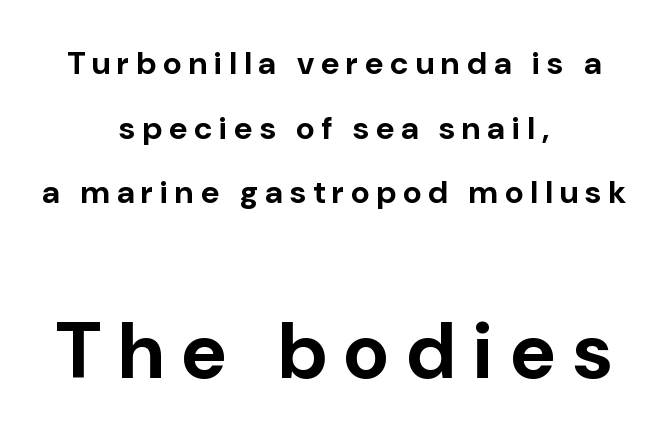
Q: Is the text bold? A: Yes.
Q: Is the text italic (slanted)? A: No, it is upright.
Q: Is the typeface a serif or a sans-serif typeface? A: Sans-serif.
Q: Is the text underlined? A: No.
Q: How is the paragraph aligned? A: Centered.
Q: Is the spacing between letters normal or unusually wide? A: Unusually wide.
Q: Is the spacing between lines tight, normal or loose? A: Loose.
Q: Which block of text is set in a larger size, the first (top) or the second (bottom)? A: The second (bottom) one.
Q: Width (condensed, normal, or wide)? A: Normal.
Q: Stroke contrast? A: Low.
Q: x-height? A: Medium.
Q: Monospaced? A: No.
